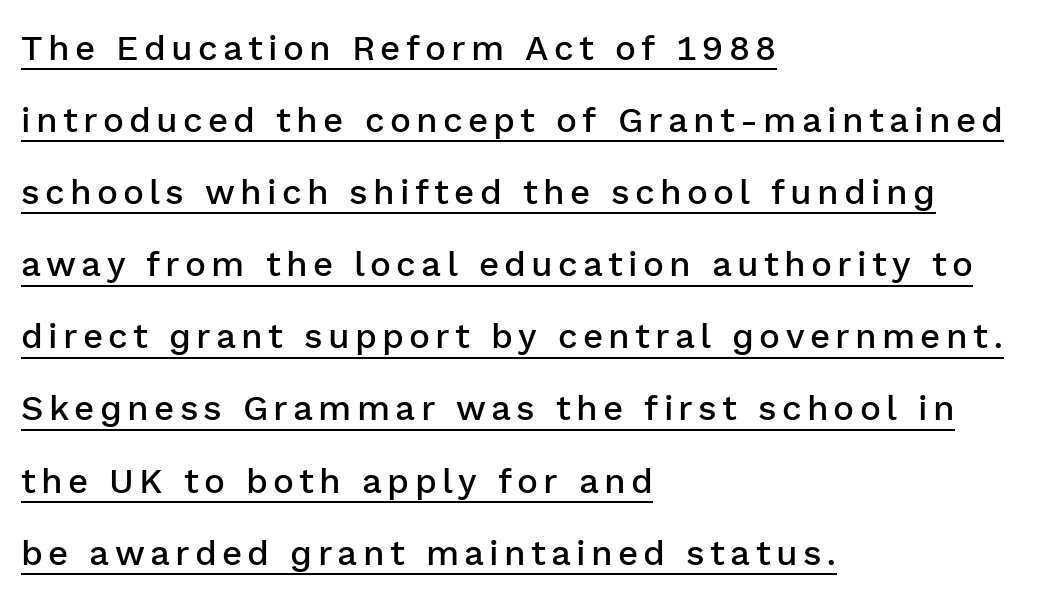
Q: Is the text bold? A: Semi-bold.
Q: Is the text italic (slanted)? A: No, it is upright.
Q: Is the typeface a serif or a sans-serif typeface? A: Sans-serif.
Q: Is the text underlined? A: Yes.
Q: How is the paragraph aligned? A: Left-aligned.
Q: Is the spacing between lines tight, normal or loose? A: Loose.
Q: Width (condensed, normal, or wide)? A: Normal.
Q: Stroke contrast? A: Low.
Q: x-height? A: Medium.
Q: Monospaced? A: No.
